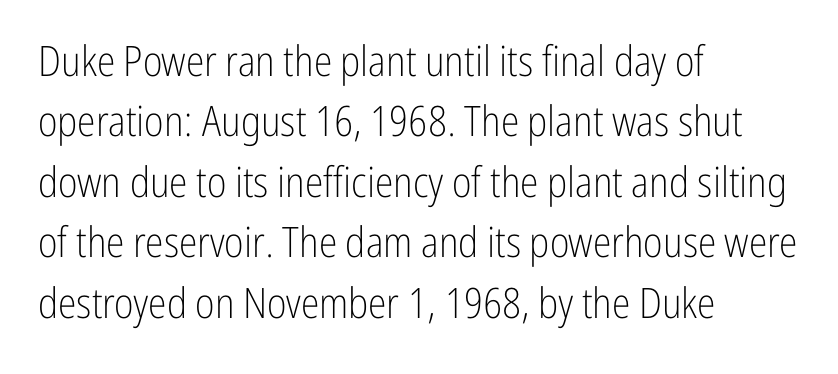
Words appear dense and cohesive because spacing is normal. Regular leading. Each letter keeps its own natural width here, so spacing adapts to shape. The characters are drawn with everyday or finer stroke widths.
